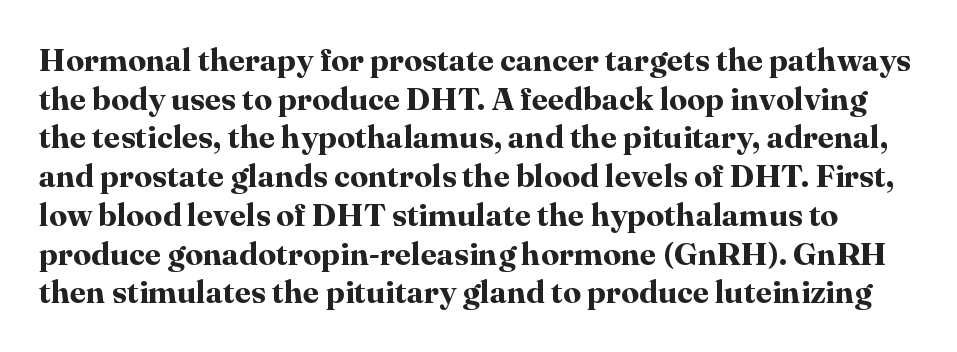
You'd pick this weight for a headline — it's a proper bold. Any mark beneath the type? The region is blank. A typesetter would call this zero additional tracking. The designer went with a serif here, giving each stem small feet.
